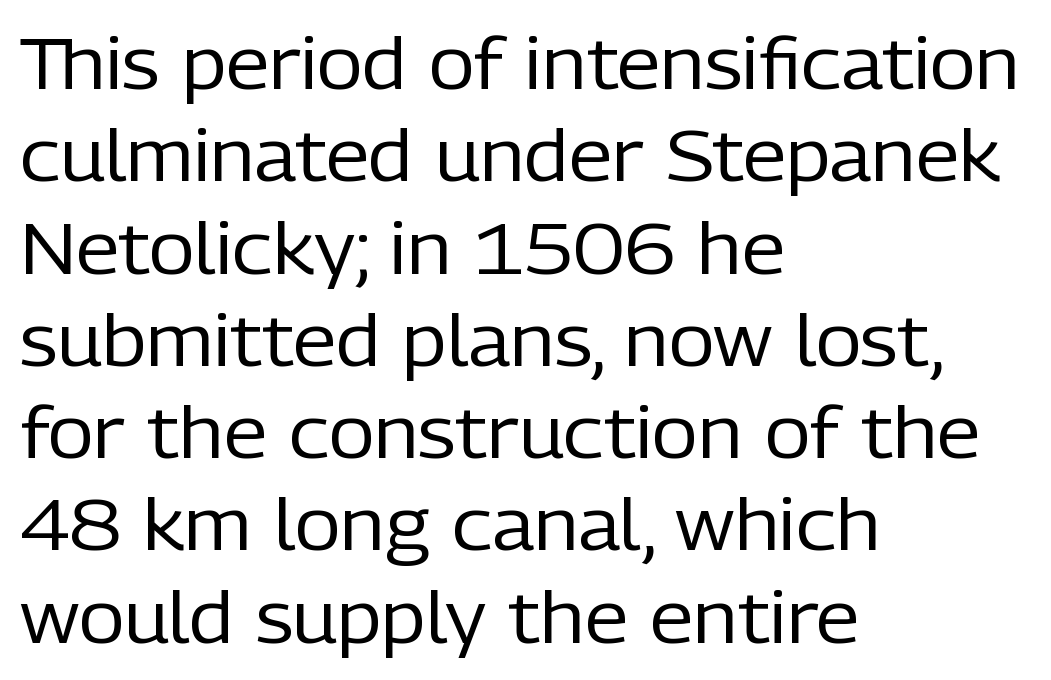
Letterform terminals end flat and unadorned throughout the passage. Tracking value appears to be zero — textbook default spacing. The designer left line spacing at the default. This sample has the flowing, uneven cadence of proportional lettering. The cut favours lightness, reaching ordinary text weight at its darkest.
